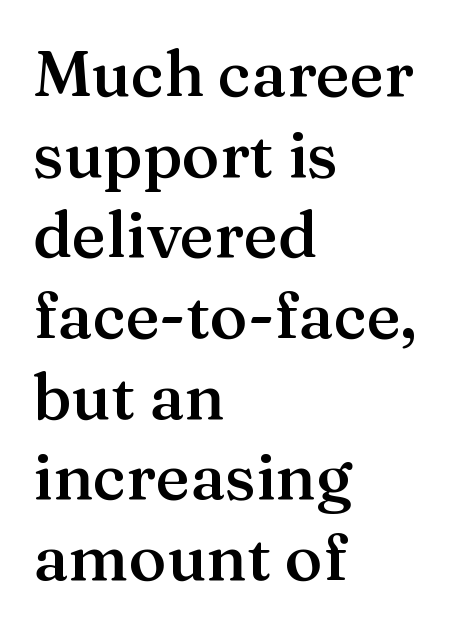
The image shows 64 px semibold serif type, upright; set left-aligned, normal line spacing (1.26x), normal letter spacing, not underlined; medium stroke contrast and a medium x-height.
